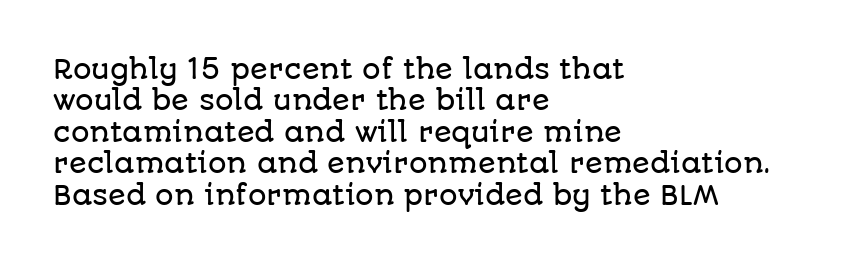
The image shows 26 px text type, upright; set left-aligned, line spacing 1.21x, normal letter spacing, not underlined.
